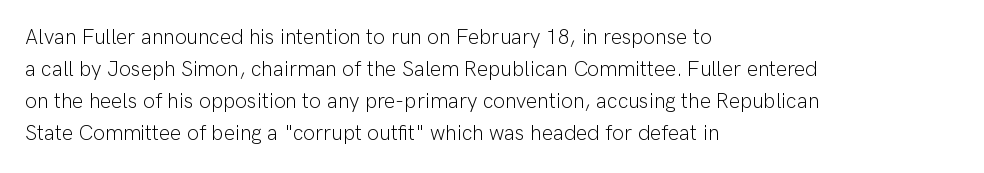
{"italic": "no", "bold": "no", "underline": "no", "align": "left", "line_spacing": "normal", "line_spacing_ratio": 1.53, "letter_spacing": "normal", "letter_spacing_em": 0.0, "glyph_px": 21}
